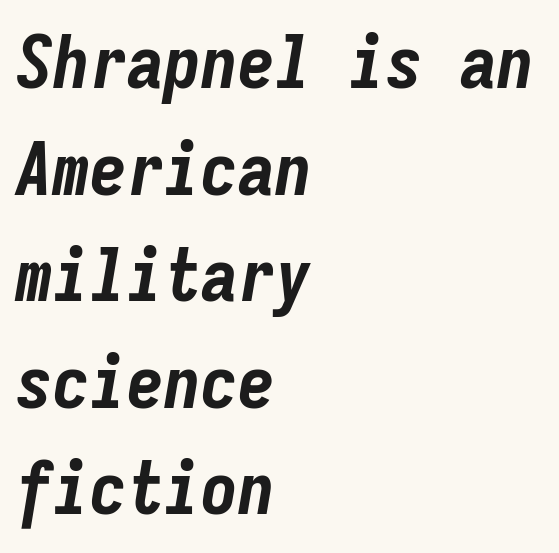
The image shows 74 px bold, condensed type, italic (leaning right), monospaced; set left-aligned, normal line spacing (1.44x), normal letter spacing, not underlined; low stroke contrast and a medium x-height.
